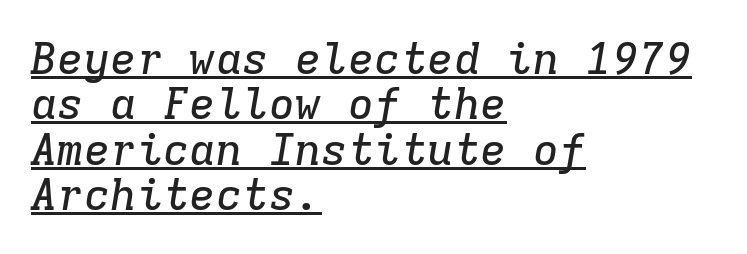
Tracking value appears to be zero — textbook default spacing. Would a proofreader flag this as italicized? Yes. Regarding leading, the lines here are crowded together. Here the designer chose a console-style face with uniform glyph widths. Glance below the letters and you will spot a drawn line.
